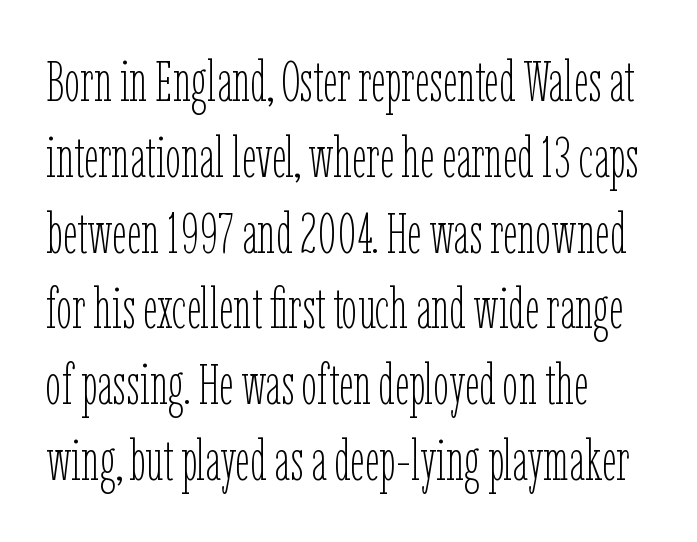
Is there much room between lines? A standard amount, neither cramped nor airy. This is the regular roman posture of the typeface. The rendering uses natural spacing where letterforms have individual widths. Beneath every word, the page is bare. On a weight scale, this lands at 450 or below.
